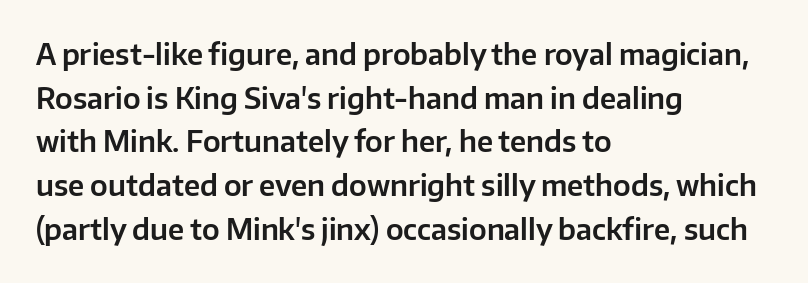
The image shows 28 px sans-serif type, upright; set left-aligned, normal line spacing (1.56x), normal letter spacing, not underlined; low stroke contrast and a medium x-height.
